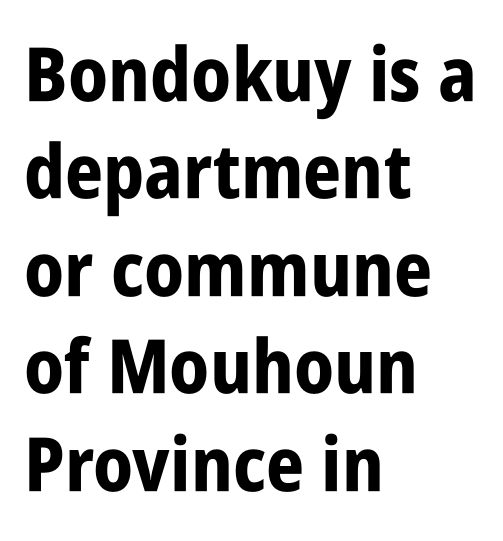
The image shows 75 px bold, condensed sans-serif type, upright; set left-aligned, normal line spacing (1.3x), normal letter spacing, not underlined; low stroke contrast and a large x-height.
